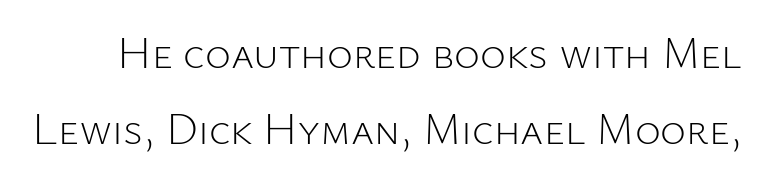
This is the regular roman posture of the typeface. Unlike a traditional serif, this face leaves its strokes unadorned. Heft: none added — not bold. Each word holds together tightly as a unit, with standard inter-letter gaps. Varying glyph widths throughout — classic text-font behaviour. The glyphs are unaccompanied by any horizontal stroke below them.
